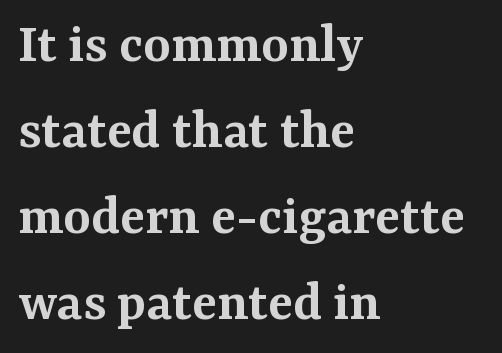
{"serif": "yes", "italic": "no", "bold": "semi", "weight": "semibold", "width": "normal", "stroke_contrast": "medium", "x_height": "medium", "monospaced": "no", "underline": "no", "align": "left", "line_spacing": "normal", "line_spacing_ratio": 1.48, "letter_spacing": "normal", "letter_spacing_em": 0.0, "glyph_px": 58}
